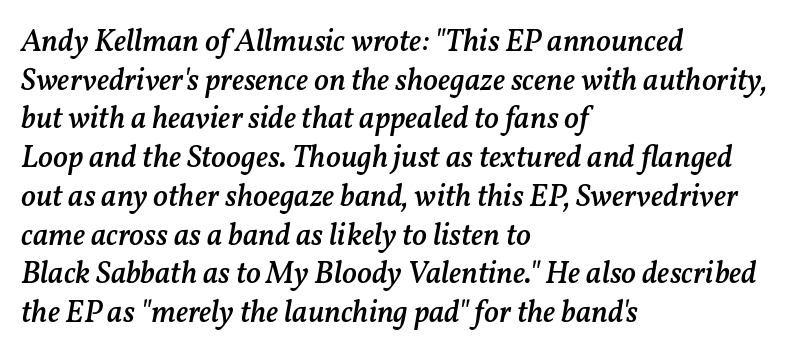
Q: Is the text bold? A: Semi-bold.
Q: Is the text italic (slanted)? A: Yes, it leans right by about 11 degrees.
Q: Is the text underlined? A: No.
Q: How is the paragraph aligned? A: Left-aligned.
Q: Is the spacing between letters normal or unusually wide? A: Normal.
Q: Is the spacing between lines tight, normal or loose? A: Normal.
Q: Width (condensed, normal, or wide)? A: Normal.
Q: Stroke contrast? A: Medium.
Q: x-height? A: Medium.
Q: Monospaced? A: No.
